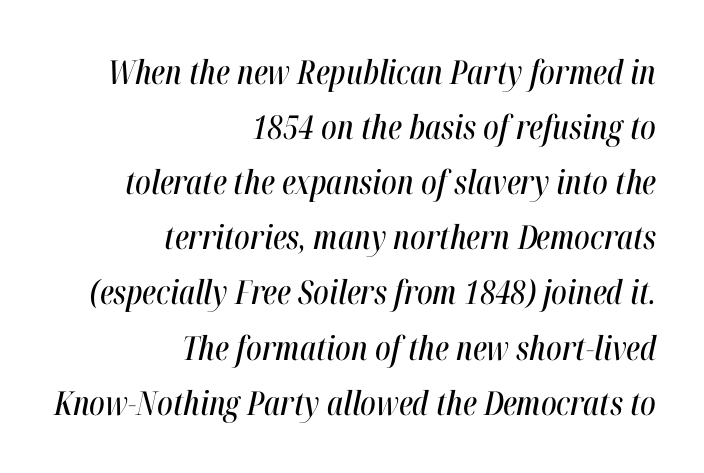
The image shows 33 px condensed type, italic (leaning right); set right-aligned, normal line spacing (1.67x), normal letter spacing, not underlined; high stroke contrast and a medium x-height.
